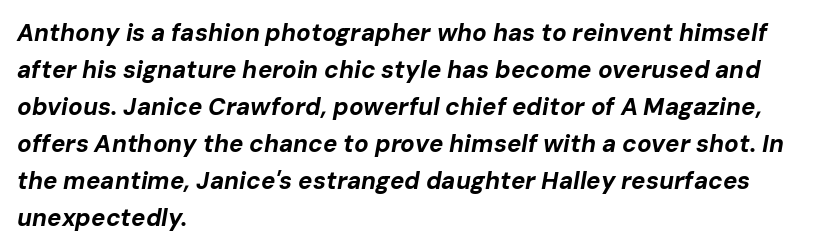
The image shows 24 px bold type, italic (leaning right); set left-aligned, normal line spacing (1.54x), normal letter spacing, not underlined.
